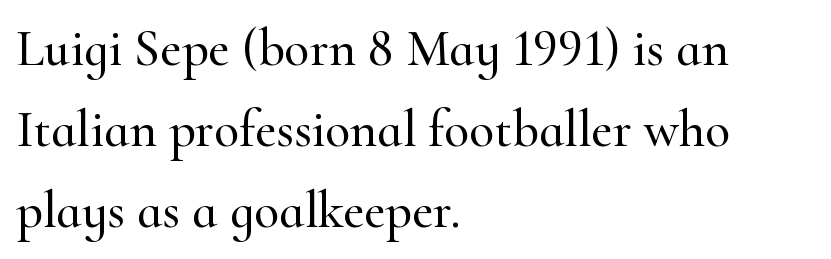
Q: Is the text italic (slanted)? A: No, it is upright.
Q: Is the typeface a serif or a sans-serif typeface? A: Serif.
Q: Is the text underlined? A: No.
Q: How is the paragraph aligned? A: Left-aligned.
Q: Is the spacing between letters normal or unusually wide? A: Normal.
Q: Is the spacing between lines tight, normal or loose? A: Normal.
Q: Width (condensed, normal, or wide)? A: Normal.
Q: Stroke contrast? A: High.
Q: x-height? A: Small.
Q: Monospaced? A: No.
